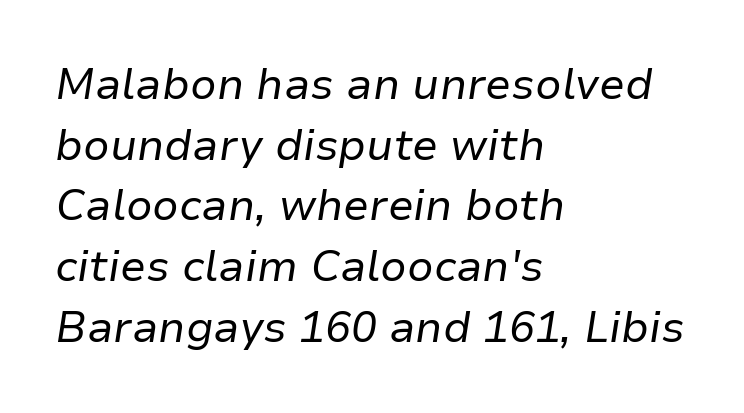
{"italic": "yes", "lean": "right", "slant_degrees": 9, "bold": "no", "weight": "regular", "width": "normal", "stroke_contrast": "low", "x_height": "medium", "monospaced": "no", "underline": "no", "align": "left", "line_spacing": "normal", "line_spacing_ratio": 1.41, "letter_spacing": "normal", "letter_spacing_em": 0.0, "glyph_px": 43}
